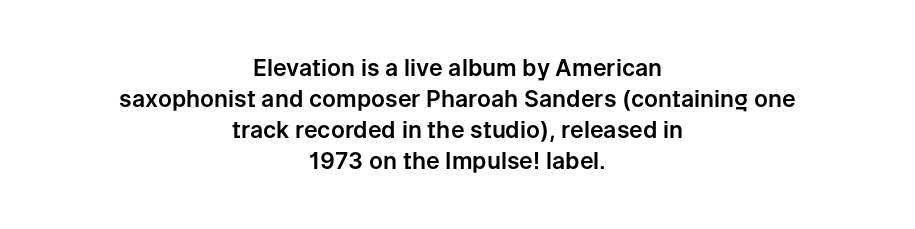
{"italic": "no", "underline": "no", "align": "center", "line_spacing": "normal", "line_spacing_ratio": 1.35, "letter_spacing": "normal", "letter_spacing_em": 0.0, "glyph_px": 23}
